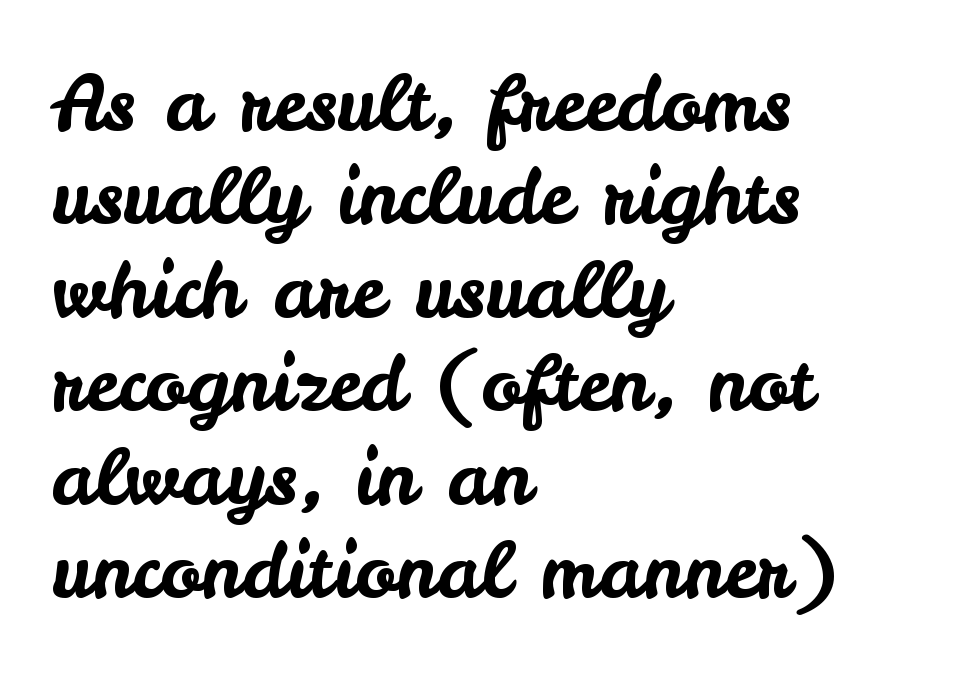
Typographically, this falls in the sans-serif category. Caption: standard tracking, unaltered. Type without underlining.
